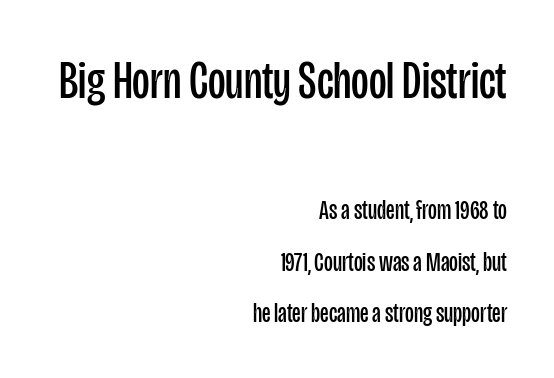
The image shows 54 px regular-weight, condensed sans-serif type, upright; set right-aligned, loose line spacing (1.91x), normal letter spacing, not underlined; the first (top) block is 2.0x larger; low stroke contrast and a large x-height.
